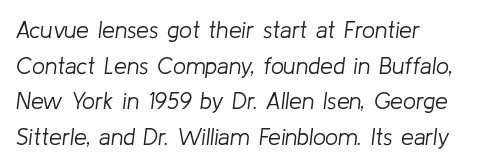
Q: Is the text bold? A: No.
Q: Is the text italic (slanted)? A: Yes, it leans right by about 8 degrees.
Q: Is the text underlined? A: No.
Q: How is the paragraph aligned? A: Left-aligned.
Q: Is the spacing between letters normal or unusually wide? A: Normal.
Q: Is the spacing between lines tight, normal or loose? A: Normal.
